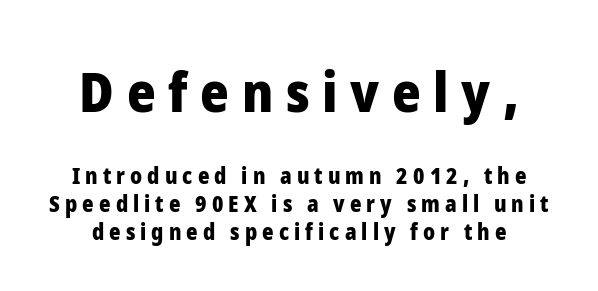
{"serif": "no", "italic": "no", "bold": "yes", "weight": "heavy", "width": "normal", "stroke_contrast": "low", "x_height": "medium", "monospaced": "no", "underline": "no", "line_spacing": "normal", "line_spacing_ratio": 1.26, "letter_spacing": "wide", "letter_spacing_em": 0.23, "larger_block": "first", "size_ratio": 2.5, "glyph_px": 55}
